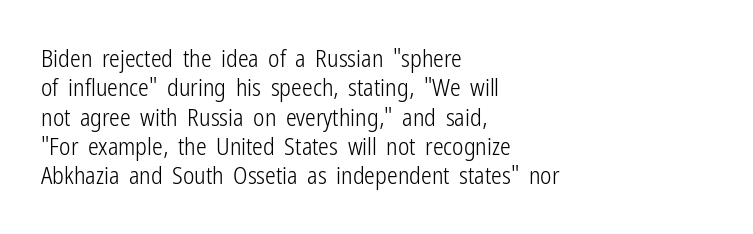
Notice how the stems are strictly vertical — no italics here. Standard letterfit; no display-style spreading of the glyphs. The space beneath each line is pristine and unruled. Counters stay open thanks to moderate or lighter strokes. A classic flush-left, rag-right setting is used for this passage.
